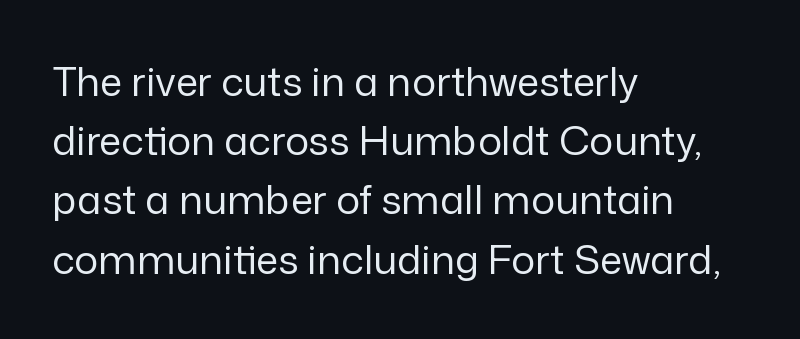
{"serif": "no", "italic": "no", "bold": "no", "weight": "regular", "width": "normal", "stroke_contrast": "low", "x_height": "medium", "monospaced": "no", "underline": "no", "align": "left", "line_spacing": "normal", "line_spacing_ratio": 1.48, "letter_spacing": "normal", "letter_spacing_em": 0.0, "glyph_px": 40}
